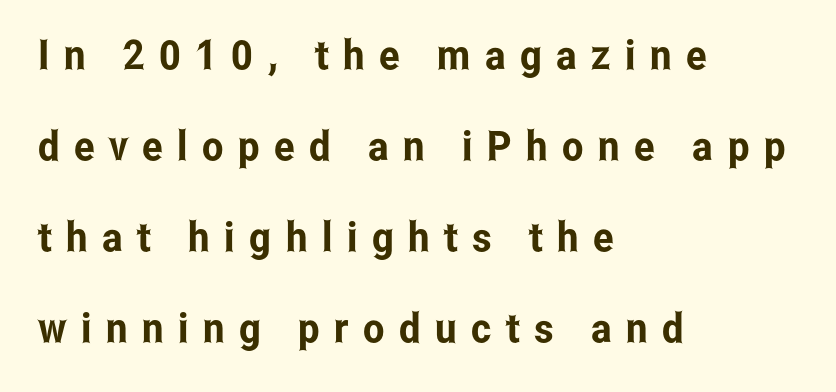
Q: Is the text italic (slanted)? A: No, it is upright.
Q: Is the typeface a serif or a sans-serif typeface? A: Sans-serif.
Q: Is the text underlined? A: No.
Q: How is the paragraph aligned? A: Left-aligned.
Q: Is the spacing between letters normal or unusually wide? A: Unusually wide.
Q: Is the spacing between lines tight, normal or loose? A: Loose.
Q: Width (condensed, normal, or wide)? A: Condensed.
Q: Stroke contrast? A: Low.
Q: x-height? A: Medium.
Q: Monospaced? A: No.
